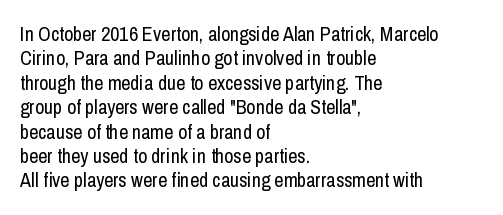
{"italic": "no", "bold": "no", "underline": "no", "align": "left", "line_spacing_ratio": 1.22, "letter_spacing": "normal", "letter_spacing_em": 0.0, "glyph_px": 20}
